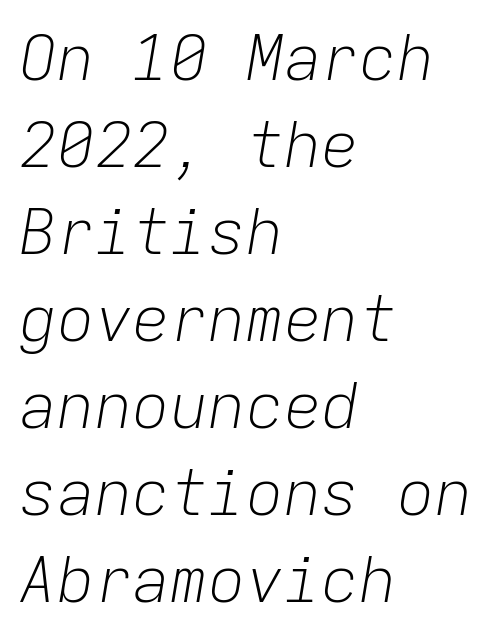
Q: Is the text bold? A: No.
Q: Is the text italic (slanted)? A: Yes, it leans right by about 9 degrees.
Q: Is the text underlined? A: No.
Q: How is the paragraph aligned? A: Left-aligned.
Q: Is the spacing between letters normal or unusually wide? A: Normal.
Q: Is the spacing between lines tight, normal or loose? A: Normal.
Q: Width (condensed, normal, or wide)? A: Normal.
Q: Stroke contrast? A: Low.
Q: x-height? A: Medium.
Q: Monospaced? A: Yes.
